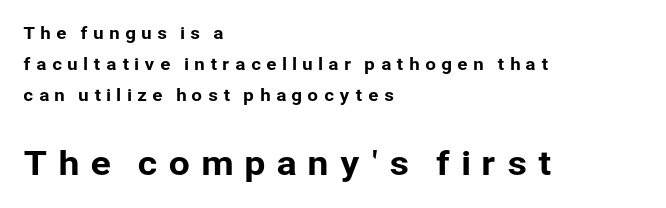
The image shows 34 px sans-serif type, upright; set left-aligned, line spacing 1.82x, unusually wide letter spacing (+0.29 em), not underlined; the second (bottom) block is 2.0x larger; low stroke contrast and a medium x-height.
